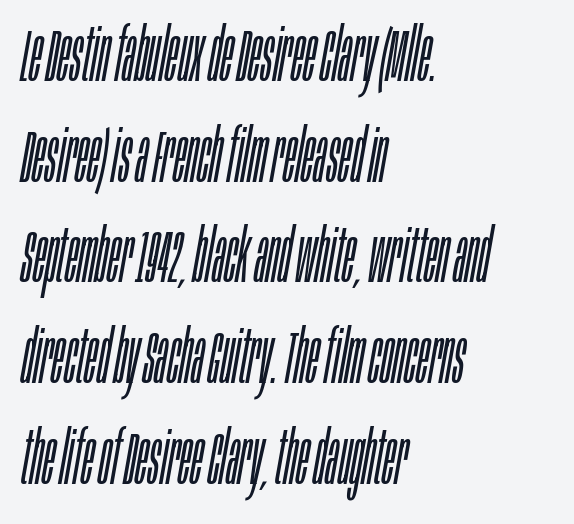
{"italic": "yes", "lean": "right", "slant_degrees": 10, "bold": "no", "weight": "light", "width": "condensed", "stroke_contrast": "low", "x_height": "large", "monospaced": "no", "underline": "no", "align": "left", "line_spacing": "normal", "line_spacing_ratio": 1.36, "letter_spacing": "normal", "letter_spacing_em": 0.0, "glyph_px": 74}
